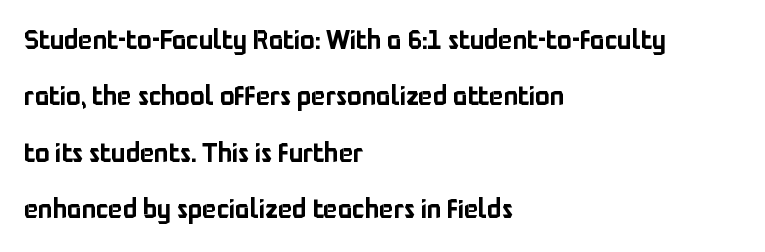
{"italic": "no", "underline": "no", "align": "left", "line_spacing": "loose", "line_spacing_ratio": 2.09, "letter_spacing": "normal", "letter_spacing_em": 0.0, "glyph_px": 27}
